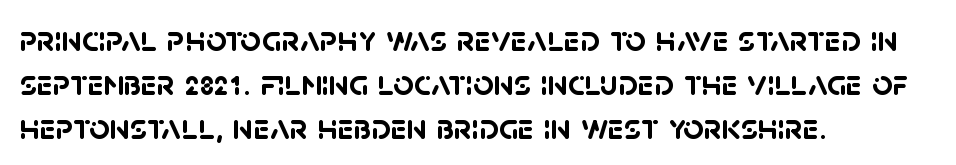
Q: Is the text bold? A: Yes.
Q: Is the typeface a serif or a sans-serif typeface? A: Sans-serif.
Q: Is the text underlined? A: No.
Q: How is the paragraph aligned? A: Left-aligned.
Q: Is the spacing between letters normal or unusually wide? A: Normal.
Q: Width (condensed, normal, or wide)? A: Normal.
Q: Stroke contrast? A: Low.
Q: x-height? A: Large.
Q: Monospaced? A: No.
